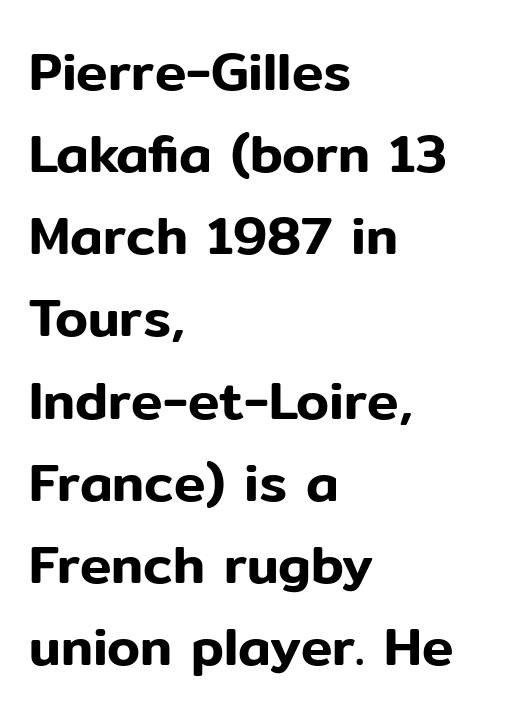
The image shows 53 px sans-serif type, upright; set left-aligned, normal line spacing (1.55x), normal letter spacing, not underlined; low stroke contrast and a medium x-height.
